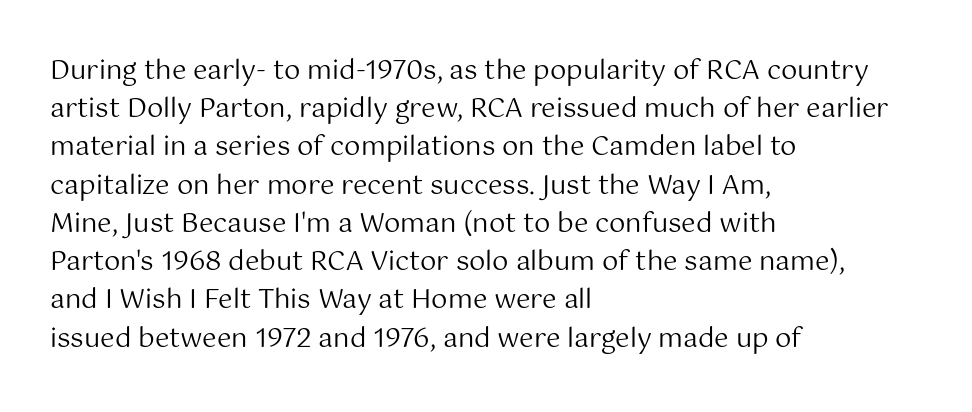
Q: Is the text bold? A: No.
Q: Is the text italic (slanted)? A: No, it is upright.
Q: Is the text underlined? A: No.
Q: How is the paragraph aligned? A: Left-aligned.
Q: Is the spacing between letters normal or unusually wide? A: Normal.
Q: Is the spacing between lines tight, normal or loose? A: Normal.
